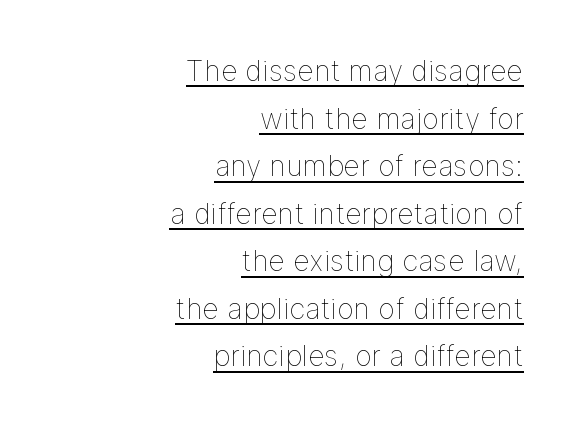
The image shows 29 px thin type, upright; set right-aligned, normal line spacing (1.64x), normal letter spacing, underlined; low stroke contrast and a medium x-height.
